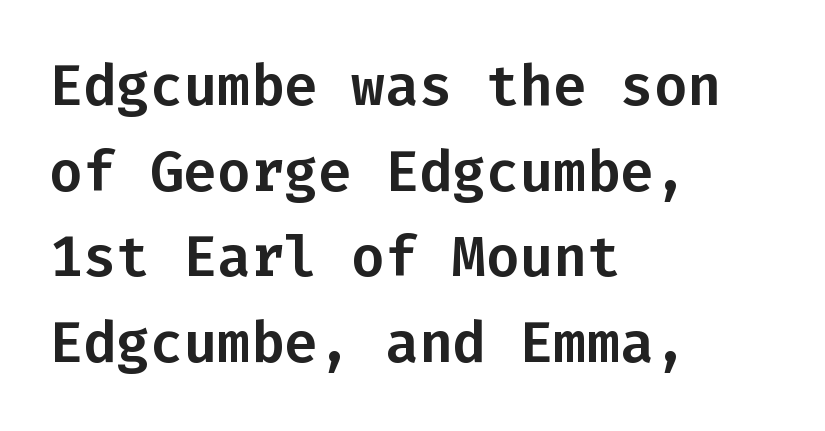
Q: Is the text italic (slanted)? A: No, it is upright.
Q: Is the typeface a serif or a sans-serif typeface? A: Sans-serif.
Q: Is the text underlined? A: No.
Q: How is the paragraph aligned? A: Left-aligned.
Q: Is the spacing between letters normal or unusually wide? A: Normal.
Q: Is the spacing between lines tight, normal or loose? A: Normal.
Q: Width (condensed, normal, or wide)? A: Normal.
Q: Stroke contrast? A: Low.
Q: x-height? A: Medium.
Q: Monospaced? A: Yes.
